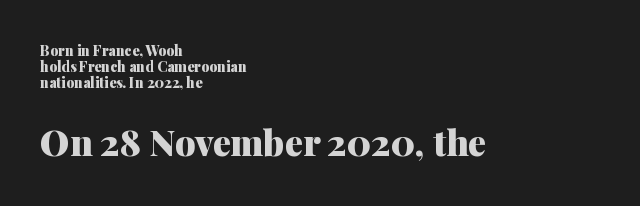
The image shows 36 px heavy serif type, upright; set left-aligned, tight line spacing (1.14x), normal letter spacing, not underlined; the second (bottom) block is 2.57x larger; medium stroke contrast and a medium x-height.
